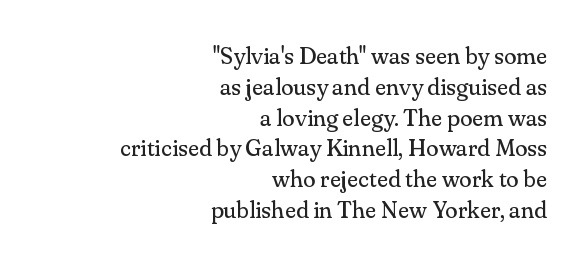
Every row of glyphs terminates at an identical x-position on the right. Do the letters lean? They stand straight. Stem width sits at or under what a default text font uses. Descenders are the only things crossing below the line.
